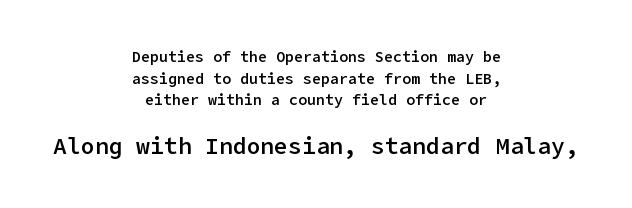
On the weight axis this lands at semibold, roughly 600. This layout puts the modest block above and the oversized block below. The letterforms sit shoulder to shoulder at normal distance. The typography opts for an upright posture over an oblique one.
